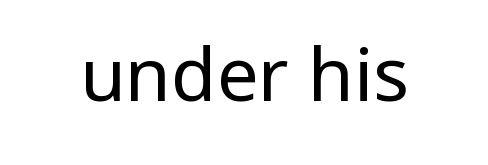
It's the straight-up-and-down kind of type. Glance below the letters and you will spot only blank space. The letterforms sit at book weight or below. This sample has the flowing, uneven cadence of proportional lettering. Short note: letters normally spaced. These lines are composed in type without serifs.
